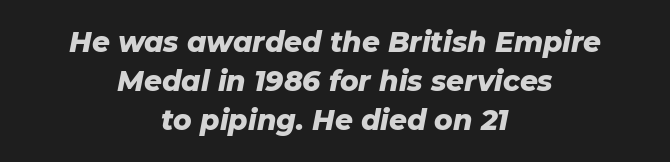
{"italic": "yes", "lean": "right", "slant_degrees": 11, "bold": "yes", "weight": "heavy", "width": "normal", "stroke_contrast": "low", "x_height": "medium", "monospaced": "no", "underline": "no", "align": "center", "line_spacing": "normal", "line_spacing_ratio": 1.39, "letter_spacing": "normal", "letter_spacing_em": 0.0, "glyph_px": 28}
